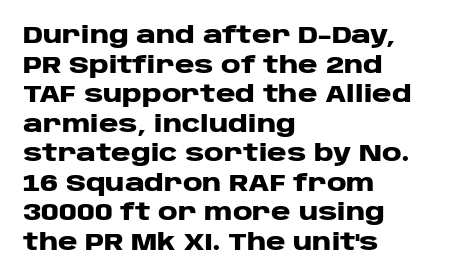
Nobody drew a line under any word here. The lettering stays uniformly vertical, giving the passage a roman look. Each word holds together tightly as a unit, with standard inter-letter gaps. A student would call this left alignment; a typographer would say flush left, rag right. Typographic density is high because the face is bold.
